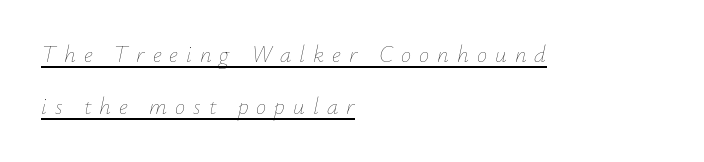
Q: Is the text bold? A: No.
Q: Is the text italic (slanted)? A: Yes, it leans right by about 12 degrees.
Q: Is the text underlined? A: Yes.
Q: How is the paragraph aligned? A: Left-aligned.
Q: Is the spacing between letters normal or unusually wide? A: Unusually wide.
Q: Is the spacing between lines tight, normal or loose? A: Loose.
